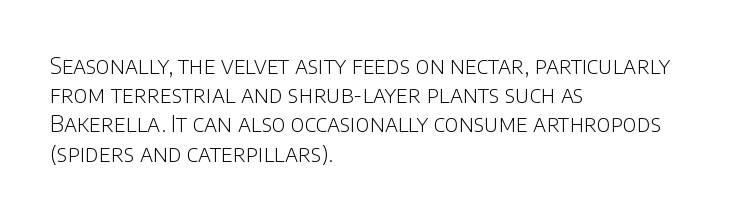
{"italic": "no", "bold": "no", "underline": "no", "align": "left", "line_spacing": "normal", "line_spacing_ratio": 1.27, "letter_spacing": "normal", "letter_spacing_em": 0.0, "glyph_px": 23}
